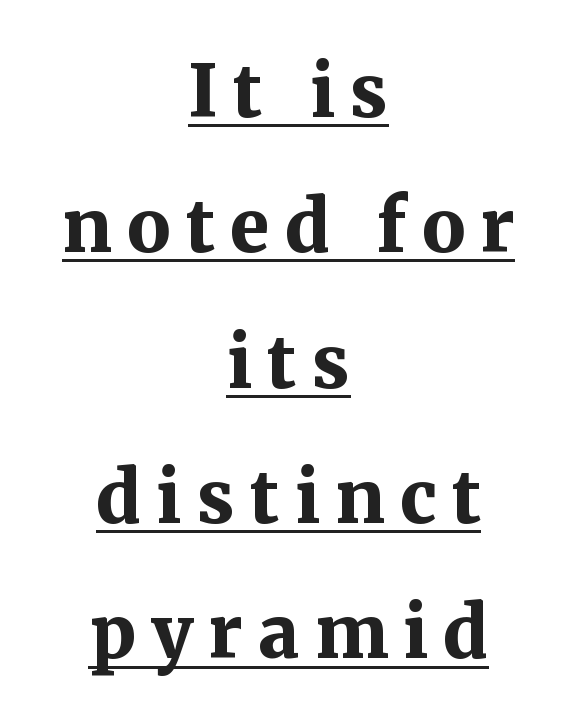
Q: Is the text bold? A: Yes.
Q: Is the text italic (slanted)? A: No, it is upright.
Q: Is the typeface a serif or a sans-serif typeface? A: Serif.
Q: Is the text underlined? A: Yes.
Q: How is the paragraph aligned? A: Centered.
Q: Is the spacing between letters normal or unusually wide? A: Unusually wide.
Q: Width (condensed, normal, or wide)? A: Normal.
Q: Stroke contrast? A: Medium.
Q: x-height? A: Medium.
Q: Monospaced? A: No.
